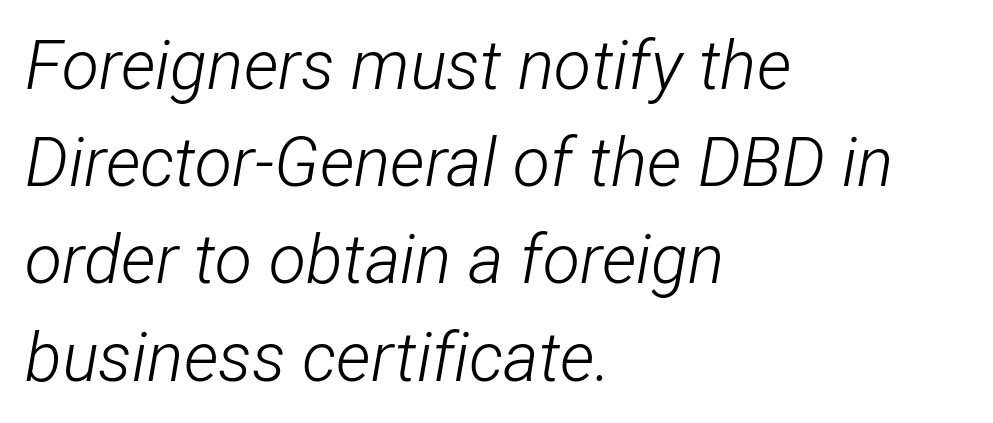
The image shows 68 px light, condensed type, italic (leaning right); set left-aligned, normal line spacing (1.43x), normal letter spacing, not underlined; low stroke contrast and a medium x-height.
